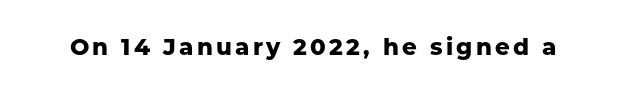
Q: Is the text bold? A: Yes.
Q: Is the text italic (slanted)? A: No, it is upright.
Q: Is the text underlined? A: No.
